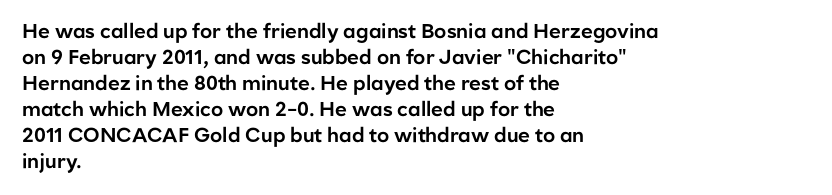
{"italic": "no", "underline": "no", "align": "left", "line_spacing": "normal", "line_spacing_ratio": 1.3, "letter_spacing": "normal", "letter_spacing_em": 0.0, "glyph_px": 20}
